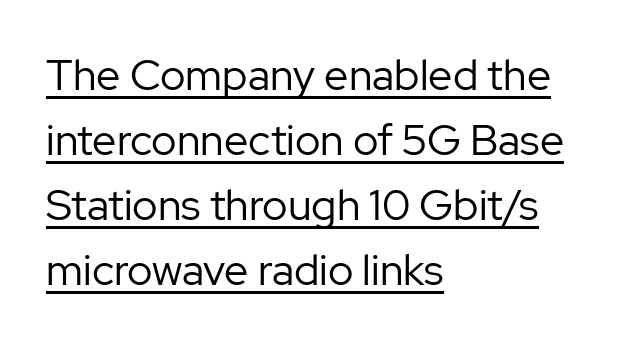
Notice how the passage keeps a crisp vertical edge on the left only. The font's upright variant was chosen for this text. Proportional: the letters do not fall into vertical columns. The lettering is marked with a stroke running underneath it.
